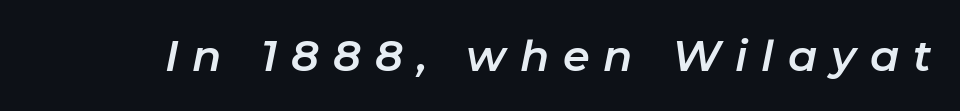
{"italic": "yes", "lean": "right", "slant_degrees": 11, "width": "normal", "stroke_contrast": "low", "x_height": "medium", "monospaced": "no", "underline": "no", "letter_spacing": "wide", "letter_spacing_em": 0.32, "glyph_px": 43}
